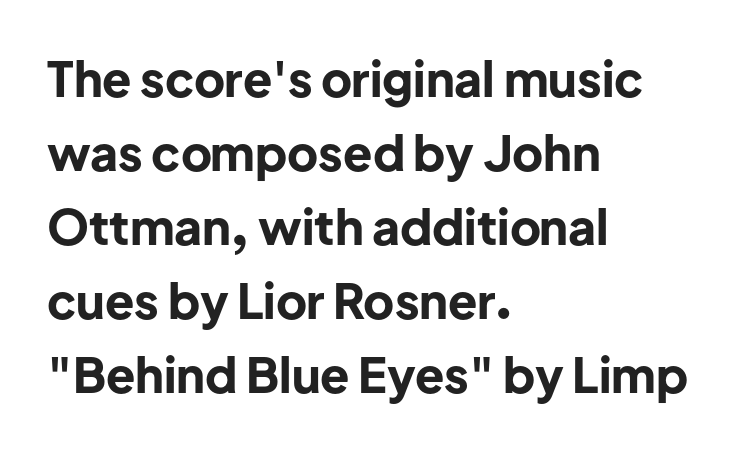
The image shows 48 px bold sans-serif type, upright; set left-aligned, normal line spacing (1.54x), normal letter spacing, not underlined; low stroke contrast and a medium x-height.
